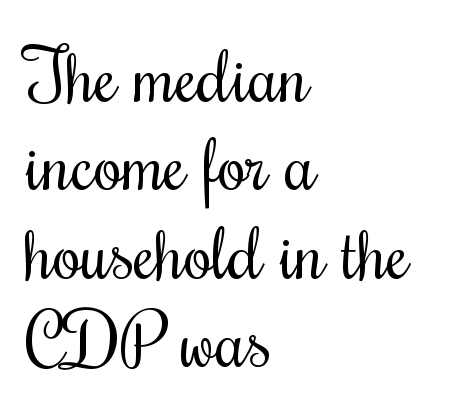
{"serif": "yes", "bold": "no", "weight": "regular", "width": "condensed", "stroke_contrast": "medium", "x_height": "small", "monospaced": "no", "underline": "no", "align": "left", "line_spacing_ratio": 1.21, "letter_spacing": "normal", "letter_spacing_em": 0.0, "glyph_px": 73}
